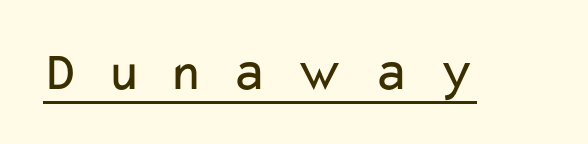
Q: Is the text bold? A: No.
Q: Is the text italic (slanted)? A: No, it is upright.
Q: Is the typeface a serif or a sans-serif typeface? A: Sans-serif.
Q: Is the text underlined? A: Yes.
Q: Is the spacing between letters normal or unusually wide? A: Unusually wide.
Q: Width (condensed, normal, or wide)? A: Wide.
Q: Stroke contrast? A: Low.
Q: x-height? A: Medium.
Q: Monospaced? A: No.
